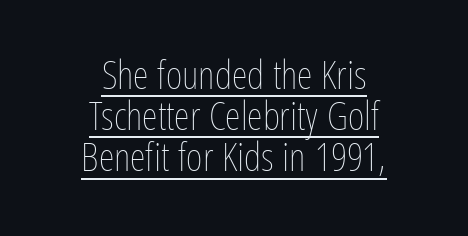
The image shows 40 px thin, condensed type, upright; set centered, tight line spacing (1.03x), normal letter spacing, underlined; low stroke contrast and a medium x-height.
